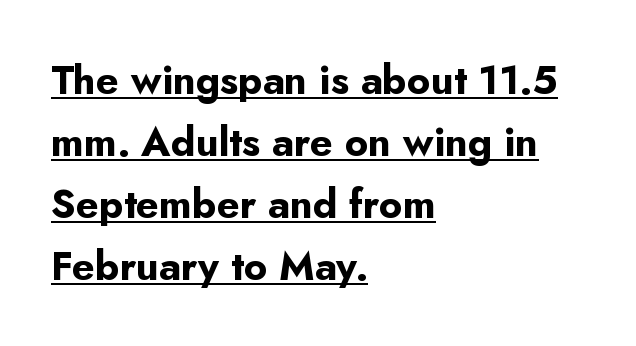
You can tell from the bare stems that sans-serif type was used. The characters look thick and weighty, a clear bold. The block of text has a typical density, with ordinary space between rows. Designer's note — italics off, roman on.
